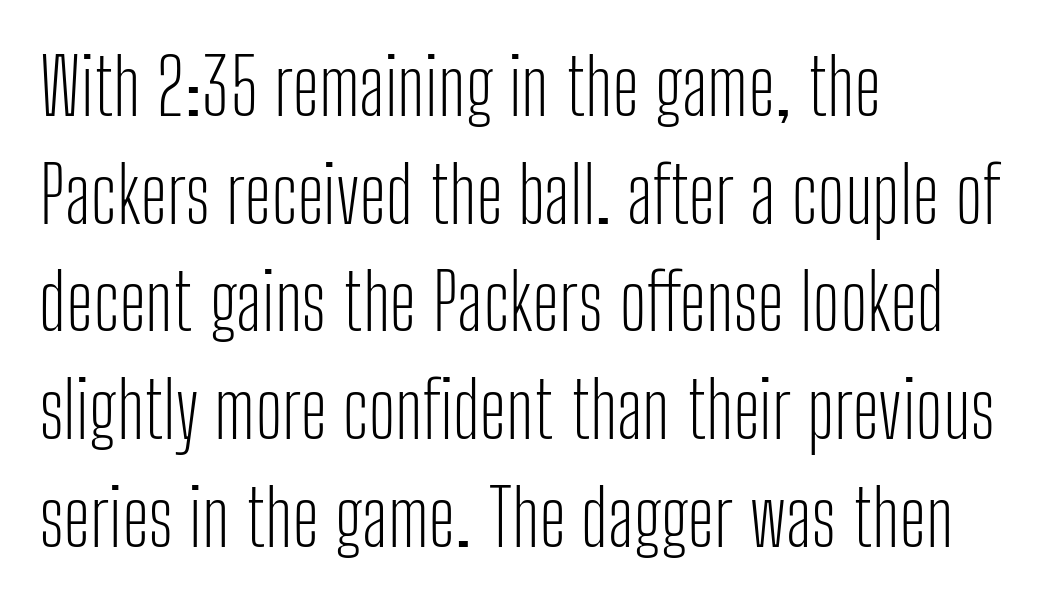
{"serif": "no", "italic": "no", "bold": "no", "weight": "light", "width": "condensed", "stroke_contrast": "low", "x_height": "medium", "monospaced": "no", "underline": "no", "align": "left", "line_spacing": "normal", "line_spacing_ratio": 1.38, "letter_spacing": "normal", "letter_spacing_em": 0.0, "glyph_px": 78}
